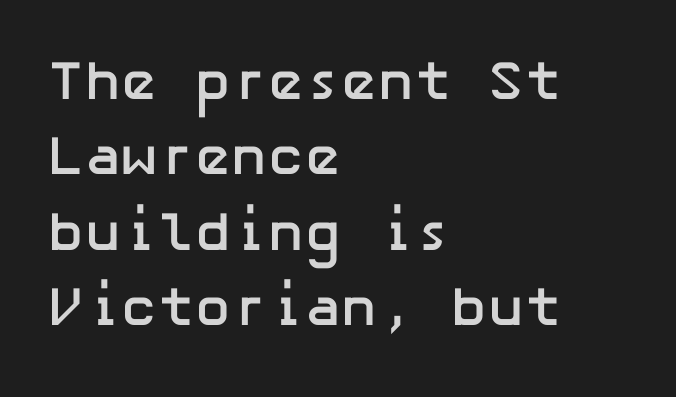
The image shows 55 px semibold sans-serif type, upright; set left-aligned, normal line spacing (1.37x), normal letter spacing, not underlined; low stroke contrast and a medium x-height.
